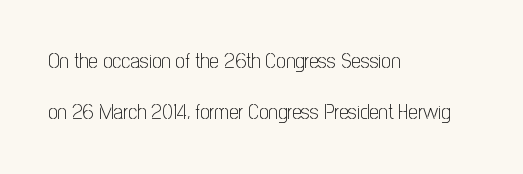
{"italic": "no", "bold": "no", "underline": "no", "align": "left", "line_spacing": "loose", "line_spacing_ratio": 2.41, "letter_spacing": "normal", "letter_spacing_em": 0.0, "glyph_px": 21}
